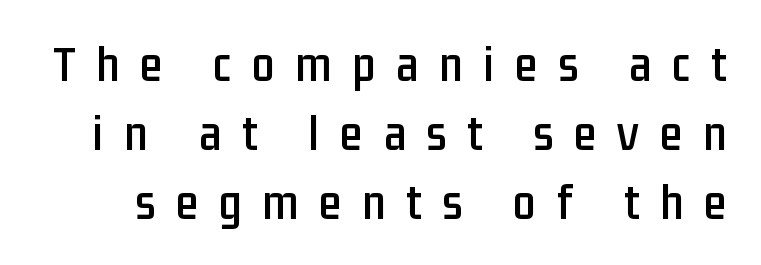
{"serif": "no", "italic": "no", "width": "condensed", "stroke_contrast": "low", "x_height": "medium", "monospaced": "no", "underline": "no", "line_spacing": "normal", "line_spacing_ratio": 1.35, "letter_spacing": "wide", "letter_spacing_em": 0.41, "glyph_px": 51}
